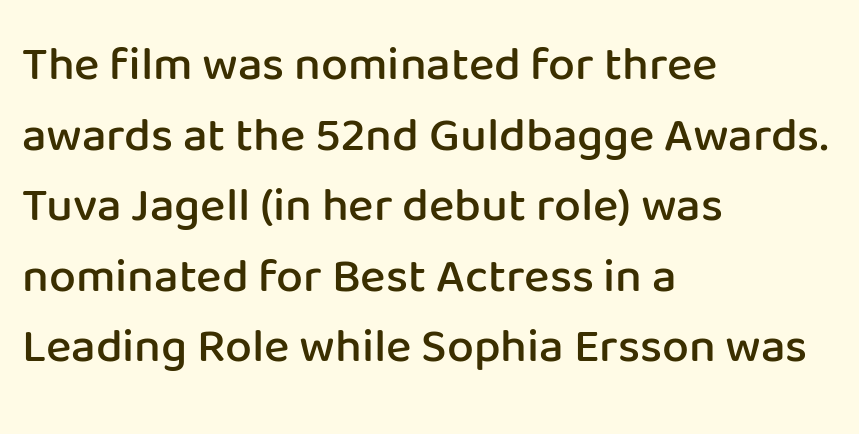
Grotesque or geometric, the face here clearly has no serifs. Students, this is semibold: more ink than regular, less than bold. Characters remain perfectly vertical along every line. Tracking value appears to be zero — textbook default spacing.
